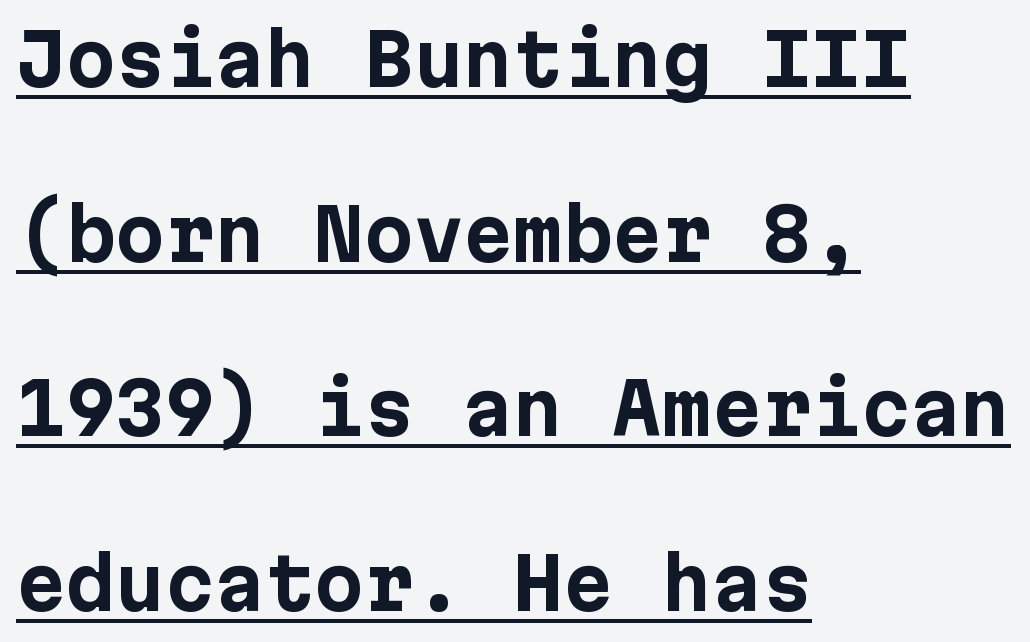
The image shows 71 px bold sans-serif type, upright; set left-aligned, loose line spacing (2.46x), normal letter spacing, underlined; low stroke contrast and a medium x-height.
